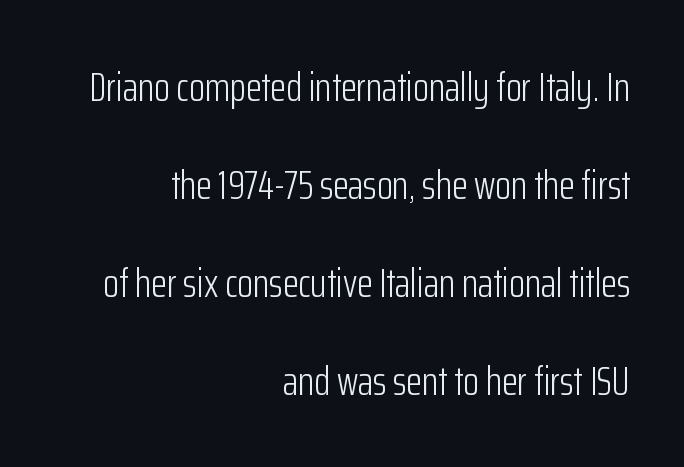
{"serif": "no", "italic": "no", "bold": "no", "weight": "light", "width": "condensed", "stroke_contrast": "low", "x_height": "medium", "monospaced": "no", "underline": "no", "align": "right", "line_spacing": "loose", "line_spacing_ratio": 2.39, "letter_spacing": "normal", "letter_spacing_em": 0.0, "glyph_px": 41}
